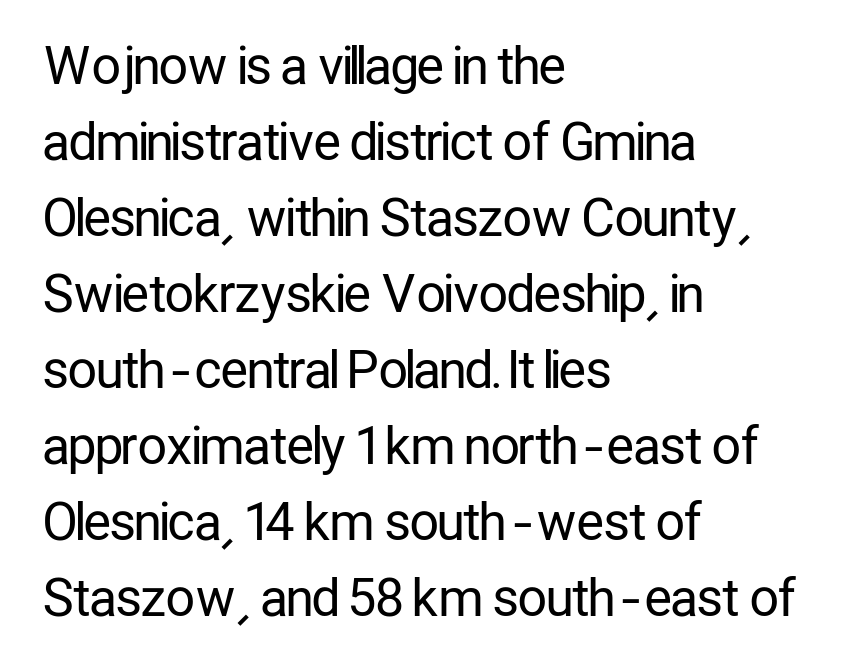
Q: Is the text bold? A: No.
Q: Is the text italic (slanted)? A: No, it is upright.
Q: Is the typeface a serif or a sans-serif typeface? A: Sans-serif.
Q: Is the text underlined? A: No.
Q: How is the paragraph aligned? A: Left-aligned.
Q: Is the spacing between letters normal or unusually wide? A: Normal.
Q: Is the spacing between lines tight, normal or loose? A: Normal.
Q: Width (condensed, normal, or wide)? A: Condensed.
Q: Stroke contrast? A: Low.
Q: x-height? A: Medium.
Q: Monospaced? A: No.
